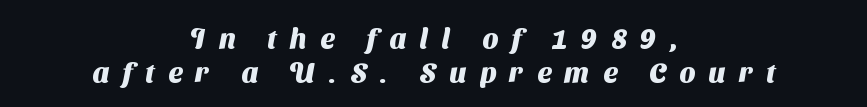
Q: Is the text bold? A: Yes.
Q: Is the typeface a serif or a sans-serif typeface? A: Sans-serif.
Q: Is the text underlined? A: No.
Q: How is the paragraph aligned? A: Centered.
Q: Is the spacing between letters normal or unusually wide? A: Unusually wide.
Q: Width (condensed, normal, or wide)? A: Normal.
Q: Stroke contrast? A: Medium.
Q: x-height? A: Medium.
Q: Monospaced? A: No.
